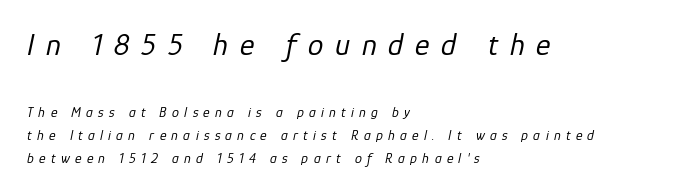
The image shows 31 px regular-weight type, italic (leaning right); set left-aligned, normal line spacing (1.67x), unusually wide letter spacing (+0.38 em), not underlined; the first (top) block is 2.21x larger; low stroke contrast and a medium x-height.
